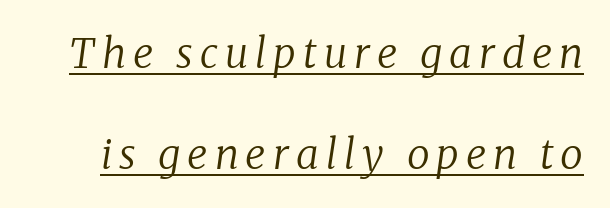
Regarding serifs, this sample has them. Slanted lettering throughout. Summary of vertical rhythm: relaxed, with wide interline spacing. The typesetter has applied underlining to the passage shown.
